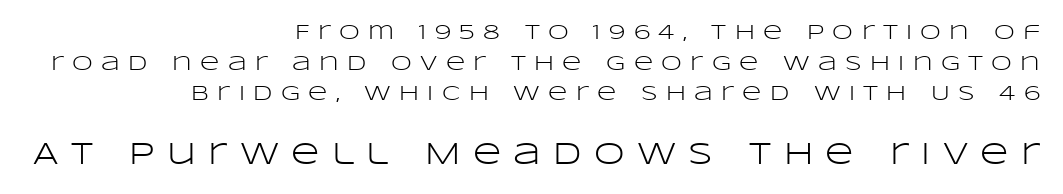
{"serif": "no", "italic": "no", "bold": "no", "weight": "light", "width": "wide", "stroke_contrast": "low", "x_height": "large", "monospaced": "no", "underline": "no", "align": "right", "line_spacing": "normal", "line_spacing_ratio": 1.46, "letter_spacing": "wide", "letter_spacing_em": 0.4, "larger_block": "second", "size_ratio": 1.48, "glyph_px": 31}
